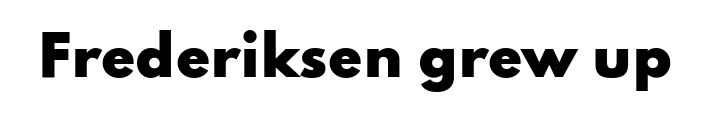
Q: Is the text bold? A: Yes.
Q: Is the text italic (slanted)? A: No, it is upright.
Q: Is the typeface a serif or a sans-serif typeface? A: Sans-serif.
Q: Is the text underlined? A: No.
Q: Is the spacing between letters normal or unusually wide? A: Normal.
Q: Width (condensed, normal, or wide)? A: Wide.
Q: Stroke contrast? A: Low.
Q: x-height? A: Small.
Q: Monospaced? A: No.
